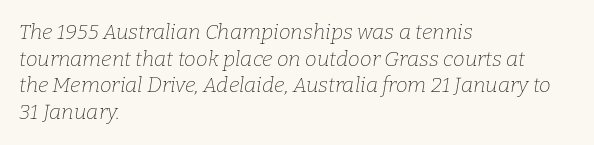
{"italic": "yes", "lean": "right", "slant_degrees": 9, "bold": "no", "underline": "no", "align": "left", "line_spacing": "normal", "line_spacing_ratio": 1.27, "letter_spacing": "normal", "letter_spacing_em": 0.0, "glyph_px": 21}
